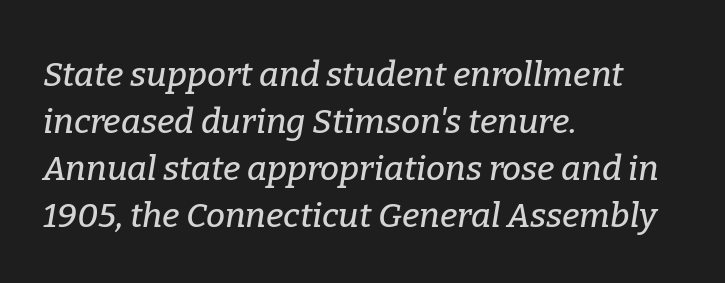
Q: Is the text italic (slanted)? A: Yes, it leans right by about 9 degrees.
Q: Is the typeface a serif or a sans-serif typeface? A: Serif.
Q: Is the text underlined? A: No.
Q: How is the paragraph aligned? A: Left-aligned.
Q: Is the spacing between letters normal or unusually wide? A: Normal.
Q: Is the spacing between lines tight, normal or loose? A: Normal.
Q: Width (condensed, normal, or wide)? A: Normal.
Q: Stroke contrast? A: Low.
Q: x-height? A: Medium.
Q: Monospaced? A: No.
